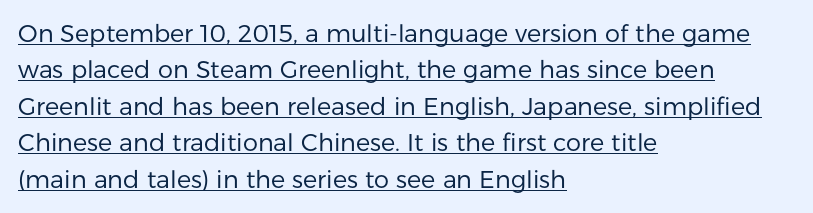
{"italic": "no", "bold": "no", "underline": "yes", "align": "left", "line_spacing": "normal", "line_spacing_ratio": 1.52, "letter_spacing": "normal", "letter_spacing_em": 0.0, "glyph_px": 24}
